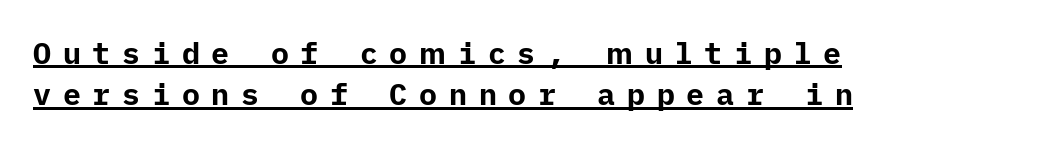
The image shows 30 px bold sans-serif type, upright; set left-aligned, normal line spacing (1.38x), unusually wide letter spacing (+0.39 em), underlined; low stroke contrast and a medium x-height.
